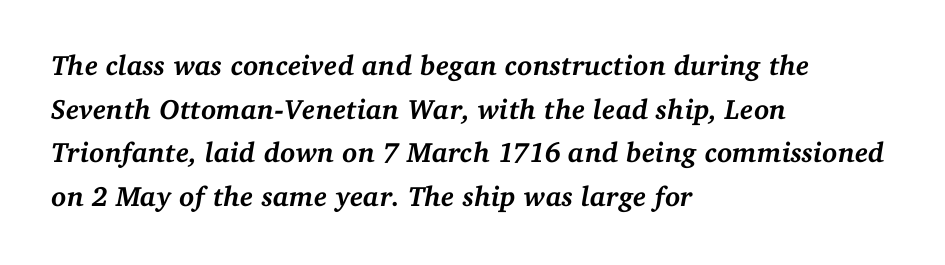
Q: Is the text bold? A: Yes.
Q: Is the text italic (slanted)? A: Yes, it leans right by about 11 degrees.
Q: Is the typeface a serif or a sans-serif typeface? A: Serif.
Q: Is the text underlined? A: No.
Q: How is the paragraph aligned? A: Left-aligned.
Q: Is the spacing between letters normal or unusually wide? A: Normal.
Q: Is the spacing between lines tight, normal or loose? A: Normal.
Q: Width (condensed, normal, or wide)? A: Normal.
Q: Stroke contrast? A: Medium.
Q: x-height? A: Medium.
Q: Monospaced? A: No.
